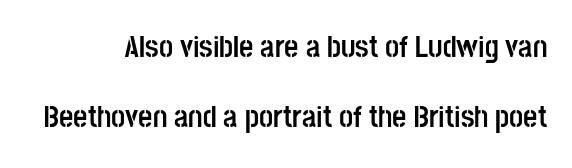
{"serif": "no", "italic": "no", "bold": "yes", "weight": "semibold", "width": "condensed", "stroke_contrast": "low", "x_height": "large", "monospaced": "no", "underline": "no", "line_spacing": "loose", "line_spacing_ratio": 2.27, "letter_spacing": "normal", "letter_spacing_em": 0.0, "glyph_px": 31}
